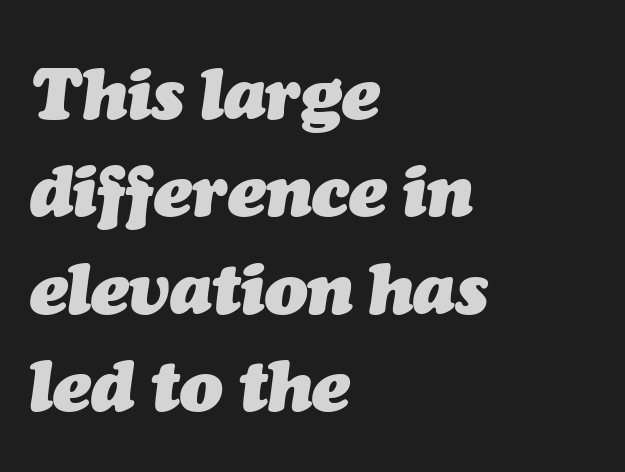
{"italic": "yes", "lean": "right", "slant_degrees": 7, "bold": "yes", "weight": "heavy", "width": "normal", "stroke_contrast": "medium", "x_height": "medium", "monospaced": "no", "underline": "no", "align": "left", "line_spacing": "normal", "line_spacing_ratio": 1.37, "letter_spacing": "normal", "letter_spacing_em": 0.0, "glyph_px": 71}
